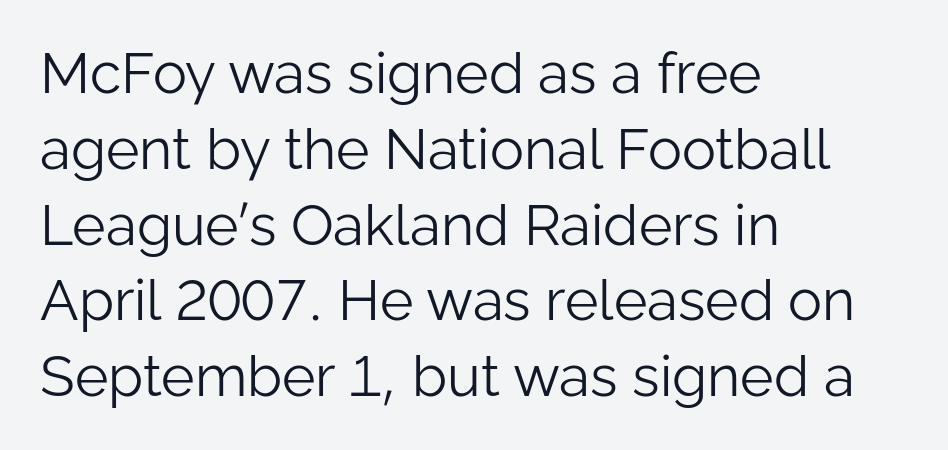
{"serif": "no", "italic": "no", "bold": "no", "weight": "light", "width": "normal", "stroke_contrast": "low", "x_height": "medium", "monospaced": "no", "underline": "no", "align": "left", "line_spacing": "normal", "line_spacing_ratio": 1.33, "letter_spacing": "normal", "letter_spacing_em": 0.0, "glyph_px": 57}
